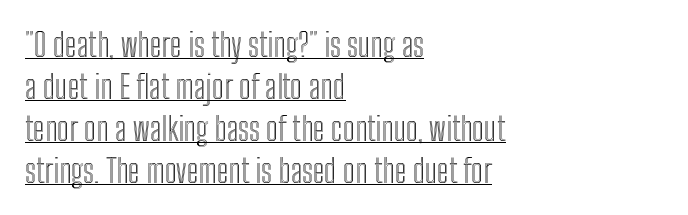
A rule runs beneath these lines of type. Proportional: the letters do not fall into vertical columns. A typesetter would call this leading conventional body-copy spacing. Visually the block forms a straight wall on the left and a jagged coastline on the right.
